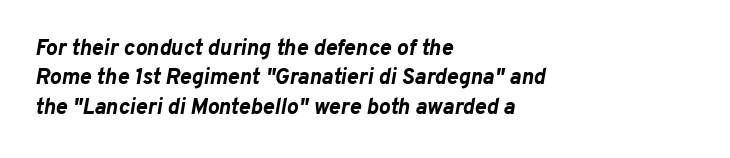
The image shows 22 px bold type, italic (leaning right); set left-aligned, normal line spacing (1.34x), normal letter spacing, not underlined.
